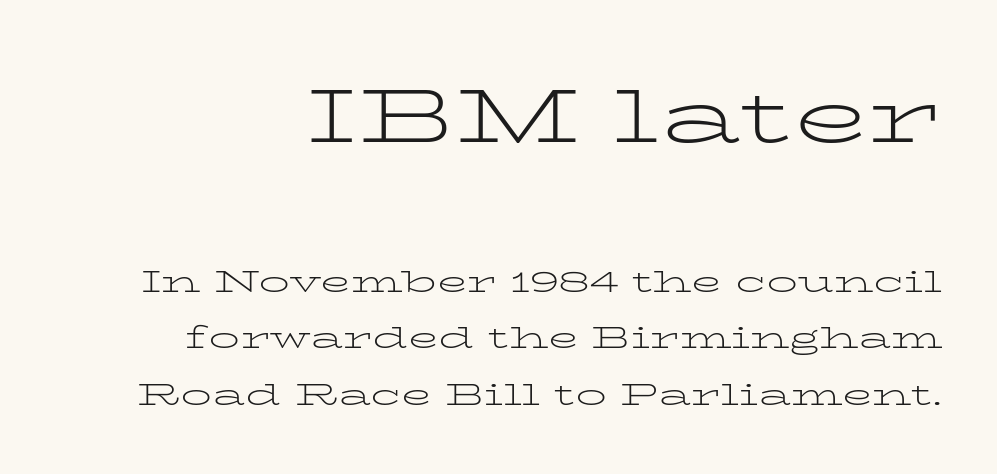
The image shows 77 px light, wide serif type, upright; set line spacing 1.82x, normal letter spacing, not underlined; the first (top) block is 2.48x larger; low stroke contrast and a medium x-height.
